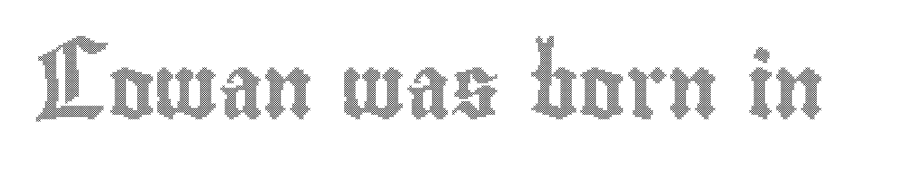
Q: Is the text italic (slanted)? A: No, it is upright.
Q: Is the text underlined? A: No.
Q: Is the spacing between letters normal or unusually wide? A: Normal.
Q: Width (condensed, normal, or wide)? A: Condensed.
Q: x-height? A: Small.
Q: Monospaced? A: No.
